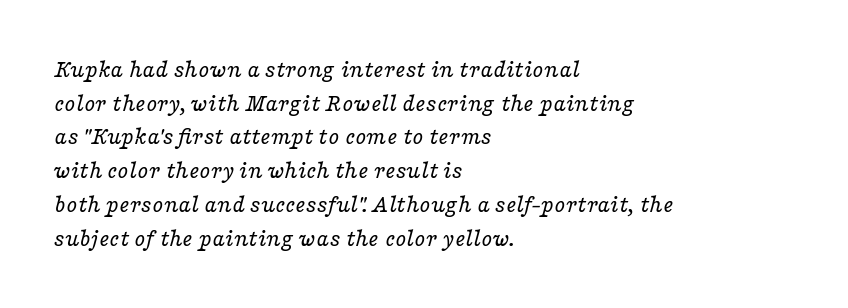
Q: Is the text bold? A: No.
Q: Is the text italic (slanted)? A: Yes, it leans right by about 16 degrees.
Q: Is the text underlined? A: No.
Q: How is the paragraph aligned? A: Left-aligned.
Q: Is the spacing between letters normal or unusually wide? A: Normal.
Q: Is the spacing between lines tight, normal or loose? A: Normal.
